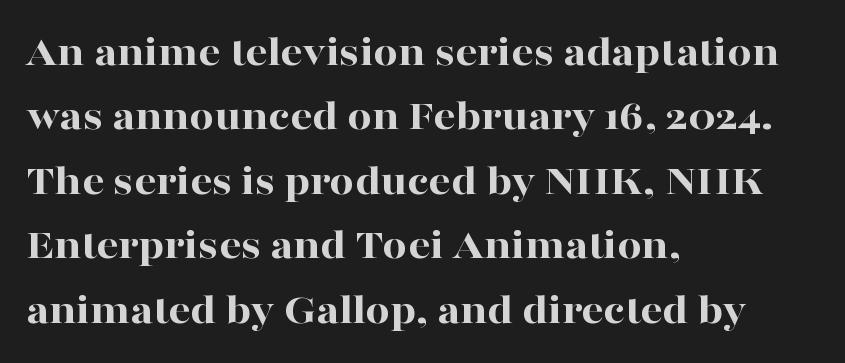
The compositor pushed each line to the left boundary. Varying glyph widths throughout — classic text-font behaviour. Unmarked baselines from the first word to the last. Serifs: yes, visible at the terminals of the letterforms. Every stem runs plumb, perpendicular to the baseline. Students, this is bold: see how much ink each stroke carries.
